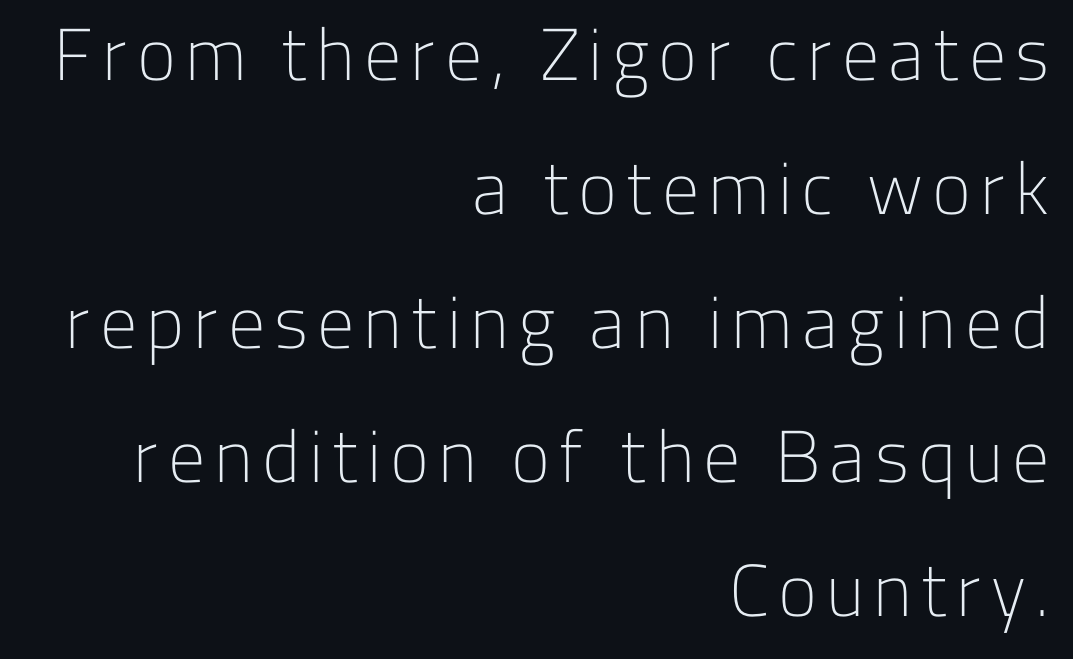
Q: Is the text bold? A: No.
Q: Is the text italic (slanted)? A: No, it is upright.
Q: Is the typeface a serif or a sans-serif typeface? A: Sans-serif.
Q: Is the text underlined? A: No.
Q: How is the paragraph aligned? A: Right-aligned.
Q: Width (condensed, normal, or wide)? A: Normal.
Q: Stroke contrast? A: Low.
Q: x-height? A: Medium.
Q: Monospaced? A: No.
